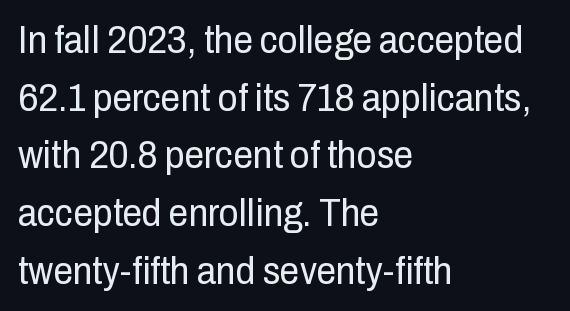
In terms of leading, this rendering sits right in the middle. Regarding serifs, this sample does without them. Character widths vary here, with narrow letters taking less room than wide ones. A typesetter would mark this as roman, not italic. Heaviness? Minimal to ordinary, like unemphasized prose. The glyphs are unaccompanied by any horizontal stroke below them.
